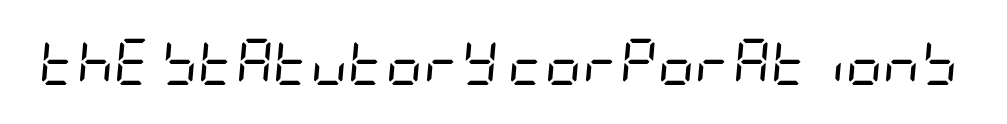
{"italic": "yes", "lean": "right", "slant_degrees": 5, "bold": "no", "weight": "regular", "width": "condensed", "stroke_contrast": "low", "x_height": "large", "underline": "no", "letter_spacing": "normal", "letter_spacing_em": 0.0, "glyph_px": 46}
